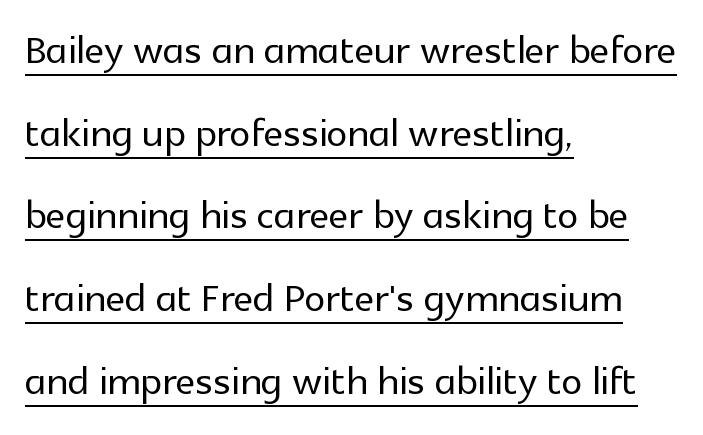
The image shows 53 px sans-serif type, upright; set left-aligned, normal line spacing (1.56x), normal letter spacing, underlined; a medium x-height.
